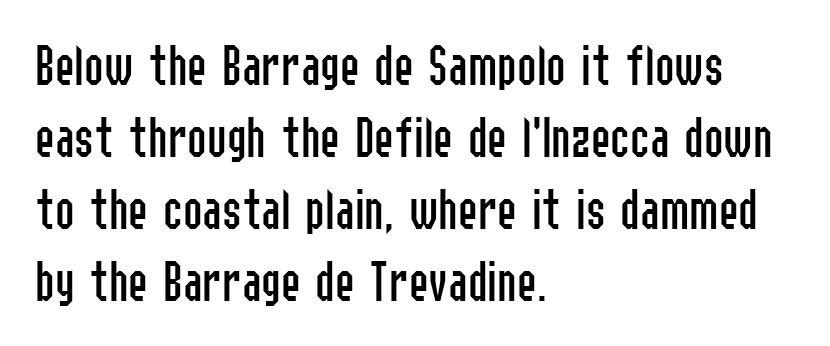
Q: Is the text bold? A: No.
Q: Is the text italic (slanted)? A: No, it is upright.
Q: Is the typeface a serif or a sans-serif typeface? A: Sans-serif.
Q: Is the text underlined? A: No.
Q: How is the paragraph aligned? A: Left-aligned.
Q: Is the spacing between letters normal or unusually wide? A: Normal.
Q: Width (condensed, normal, or wide)? A: Condensed.
Q: Stroke contrast? A: Low.
Q: x-height? A: Medium.
Q: Monospaced? A: No.
